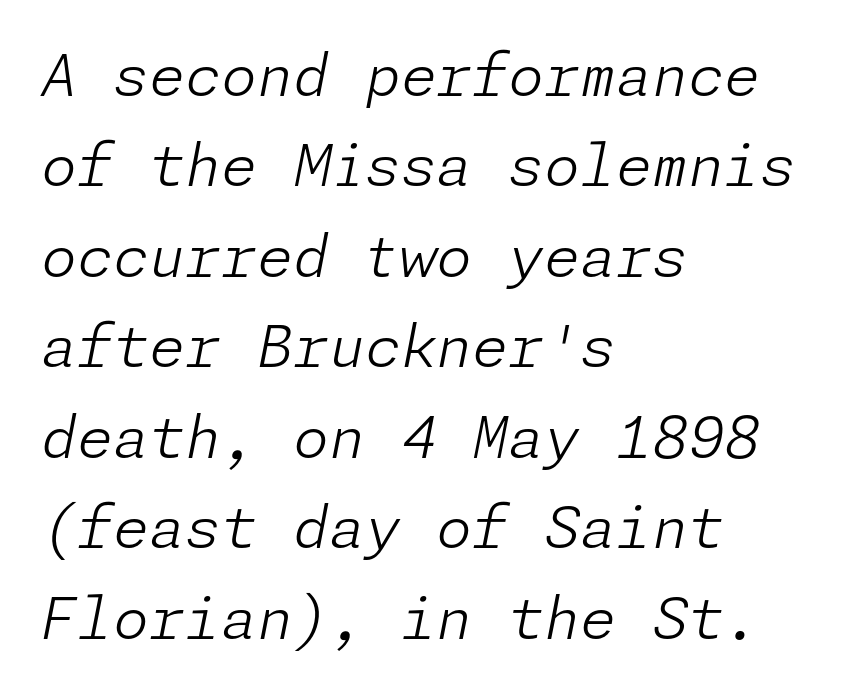
The strip under each line holds only bare page. Unbolded letterforms with no extra heft. Letter spacing: default. The designer left line spacing at the default. Slanted lettering throughout. The passage is arranged the way most books set body copy — flush left.
